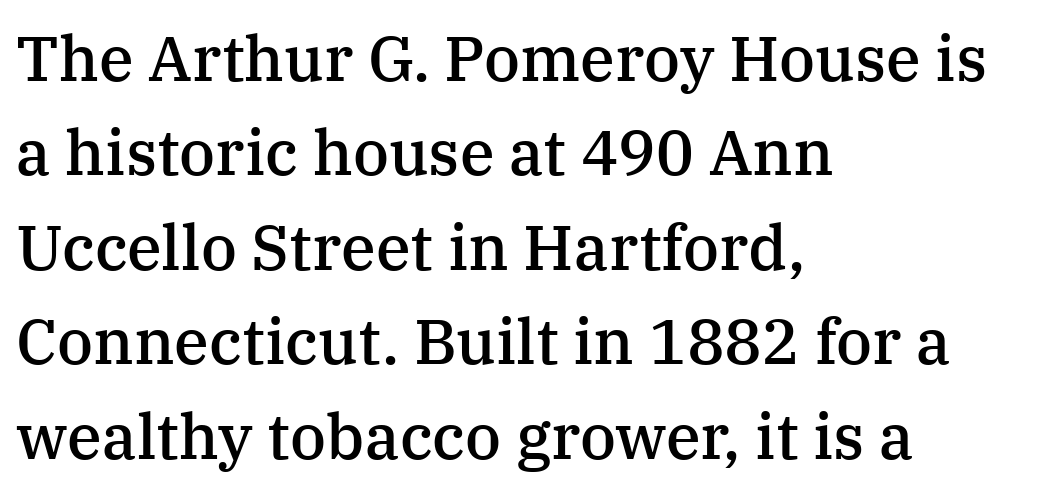
{"serif": "yes", "italic": "no", "bold": "semi", "weight": "semibold", "width": "normal", "stroke_contrast": "medium", "x_height": "medium", "monospaced": "no", "underline": "no", "align": "left", "line_spacing": "normal", "line_spacing_ratio": 1.5, "letter_spacing": "normal", "letter_spacing_em": 0.0, "glyph_px": 63}
